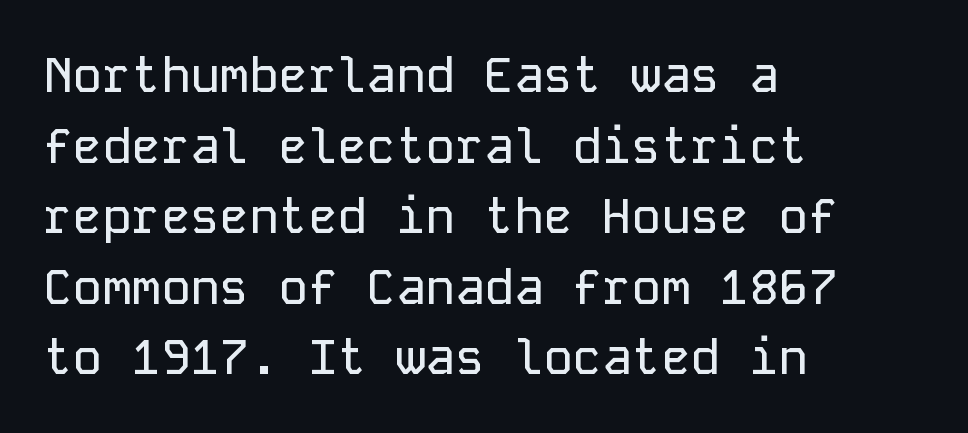
{"serif": "no", "italic": "no", "width": "normal", "stroke_contrast": "low", "x_height": "medium", "monospaced": "yes", "underline": "no", "align": "left", "line_spacing": "normal", "line_spacing_ratio": 1.44, "letter_spacing": "normal", "letter_spacing_em": 0.0, "glyph_px": 49}
